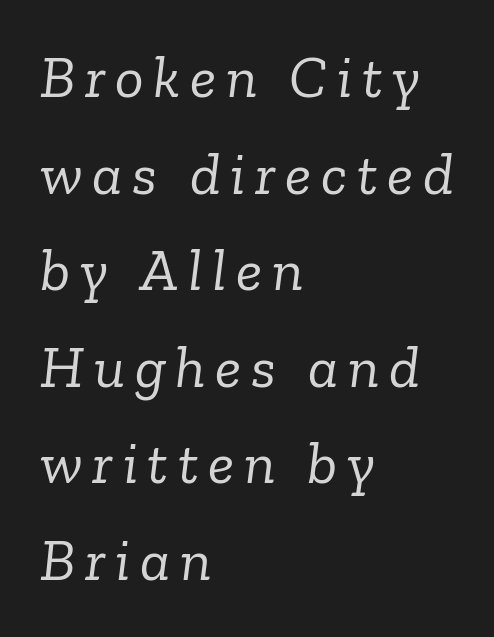
{"serif": "yes", "italic": "yes", "lean": "right", "slant_degrees": 6, "bold": "no", "weight": "light", "width": "normal", "stroke_contrast": "low", "x_height": "medium", "monospaced": "no", "underline": "no", "align": "left", "line_spacing": "normal", "line_spacing_ratio": 1.61, "glyph_px": 60}
